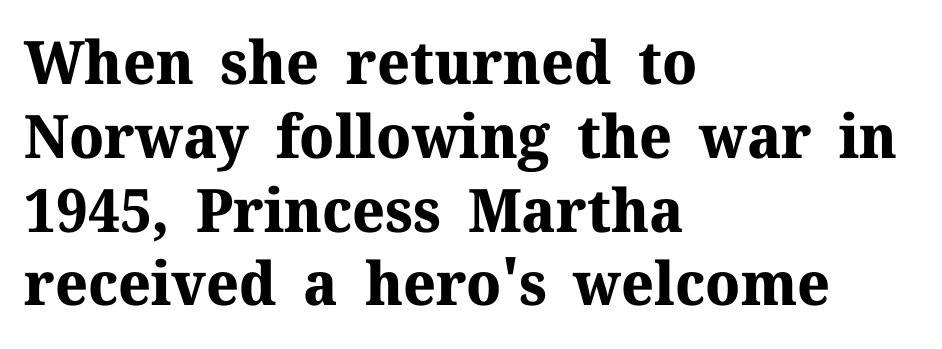
{"serif": "yes", "italic": "no", "bold": "yes", "weight": "bold", "width": "normal", "stroke_contrast": "medium", "x_height": "medium", "monospaced": "no", "underline": "no", "align": "left", "line_spacing_ratio": 1.23, "letter_spacing": "normal", "letter_spacing_em": 0.0, "glyph_px": 60}
